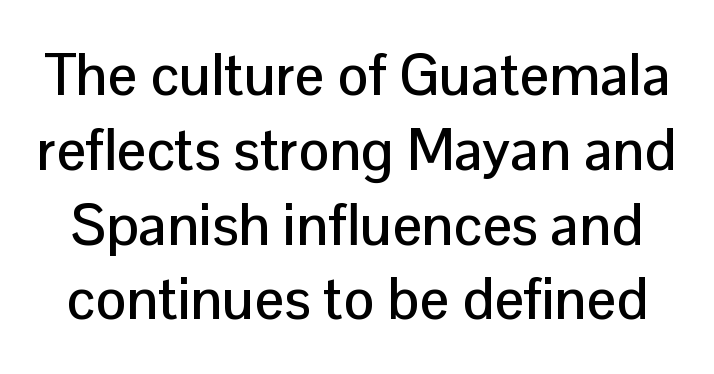
{"serif": "no", "italic": "no", "width": "normal", "stroke_contrast": "low", "x_height": "medium", "monospaced": "no", "underline": "no", "line_spacing": "normal", "line_spacing_ratio": 1.29, "letter_spacing": "normal", "letter_spacing_em": 0.0, "glyph_px": 58}
